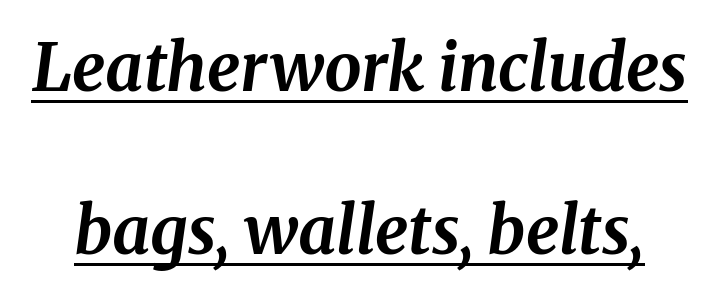
{"serif": "yes", "italic": "yes", "lean": "right", "slant_degrees": 8, "bold": "yes", "weight": "bold", "width": "normal", "stroke_contrast": "medium", "x_height": "medium", "monospaced": "no", "underline": "yes", "line_spacing": "loose", "line_spacing_ratio": 2.47, "letter_spacing": "normal", "letter_spacing_em": 0.0, "glyph_px": 66}
